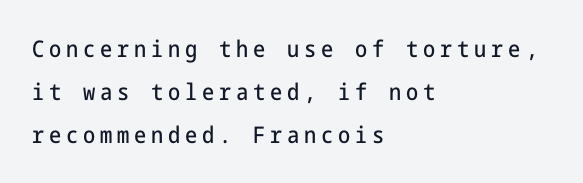
{"italic": "no", "underline": "no", "align": "left", "line_spacing_ratio": 1.88, "letter_spacing": "wide", "letter_spacing_em": 0.21, "glyph_px": 23}
